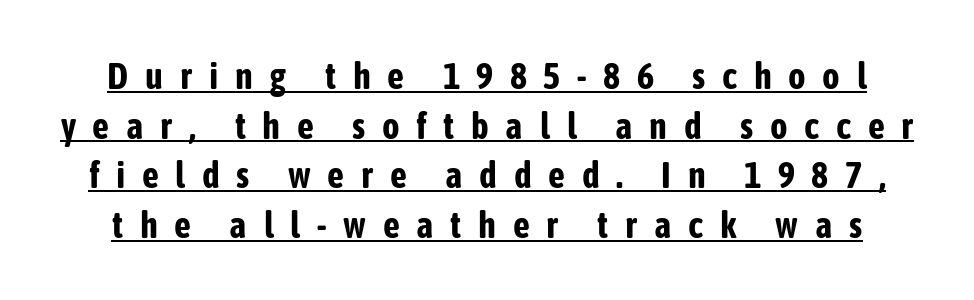
{"serif": "no", "italic": "no", "bold": "yes", "weight": "bold", "width": "condensed", "stroke_contrast": "low", "x_height": "medium", "monospaced": "no", "underline": "yes", "line_spacing": "normal", "line_spacing_ratio": 1.34, "letter_spacing": "wide", "letter_spacing_em": 0.45, "glyph_px": 37}
